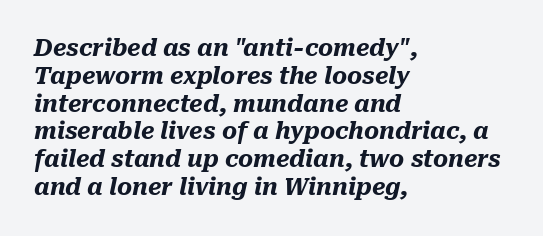
{"italic": "yes", "lean": "right", "slant_degrees": 10, "bold": "yes", "underline": "no", "align": "left", "line_spacing_ratio": 1.21, "letter_spacing": "normal", "letter_spacing_em": 0.0, "glyph_px": 23}
